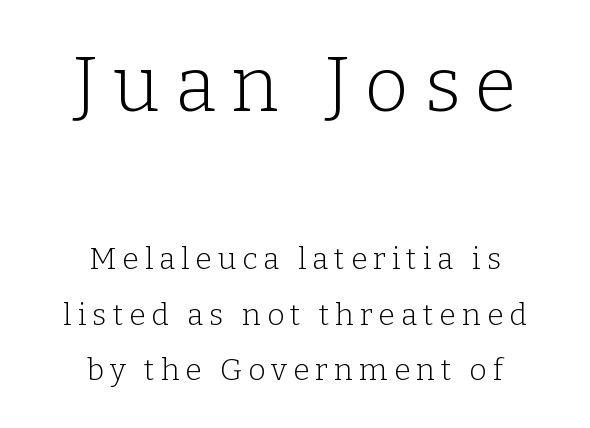
Q: Is the text bold? A: No.
Q: Is the text italic (slanted)? A: No, it is upright.
Q: Is the typeface a serif or a sans-serif typeface? A: Serif.
Q: Is the text underlined? A: No.
Q: How is the paragraph aligned? A: Centered.
Q: Is the spacing between letters normal or unusually wide? A: Unusually wide.
Q: Which block of text is set in a larger size, the first (top) or the second (bottom)? A: The first (top) one.
Q: Width (condensed, normal, or wide)? A: Normal.
Q: Stroke contrast? A: Low.
Q: x-height? A: Medium.
Q: Monospaced? A: No.
